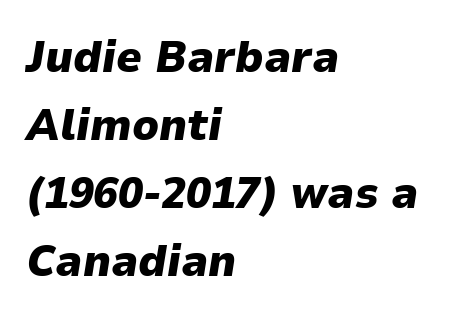
{"italic": "yes", "lean": "right", "slant_degrees": 9, "bold": "yes", "weight": "heavy", "width": "normal", "stroke_contrast": "low", "x_height": "medium", "monospaced": "no", "underline": "no", "align": "left", "line_spacing": "normal", "line_spacing_ratio": 1.51, "letter_spacing": "normal", "letter_spacing_em": 0.0, "glyph_px": 45}
